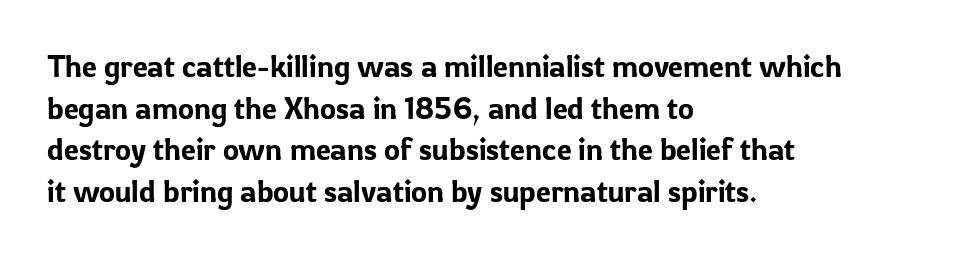
Q: Is the text italic (slanted)? A: No, it is upright.
Q: Is the typeface a serif or a sans-serif typeface? A: Sans-serif.
Q: Is the text underlined? A: No.
Q: How is the paragraph aligned? A: Left-aligned.
Q: Is the spacing between letters normal or unusually wide? A: Normal.
Q: Is the spacing between lines tight, normal or loose? A: Normal.
Q: Width (condensed, normal, or wide)? A: Normal.
Q: Stroke contrast? A: Low.
Q: x-height? A: Medium.
Q: Monospaced? A: No.
